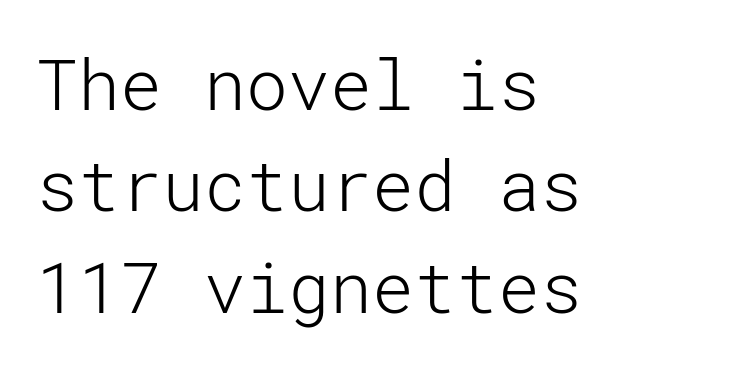
What kind of face is this? One without serifs — a sans. Letters rest on an invisible, unmarked baseline. Posture: straight, roman, zero tilt. A typesetter would call this leading conventional body-copy spacing. The face used here is rendered with its standard letterfit.
